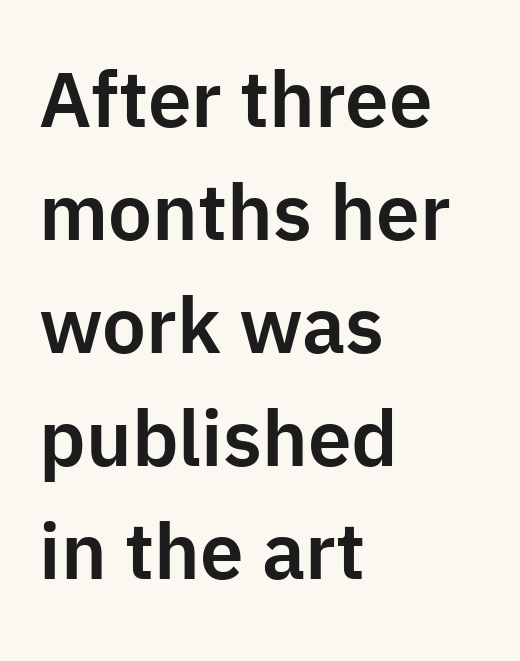
Q: Is the text italic (slanted)? A: No, it is upright.
Q: Is the typeface a serif or a sans-serif typeface? A: Sans-serif.
Q: Is the text underlined? A: No.
Q: How is the paragraph aligned? A: Left-aligned.
Q: Is the spacing between letters normal or unusually wide? A: Normal.
Q: Is the spacing between lines tight, normal or loose? A: Normal.
Q: Width (condensed, normal, or wide)? A: Normal.
Q: Stroke contrast? A: Low.
Q: x-height? A: Medium.
Q: Monospaced? A: No.
